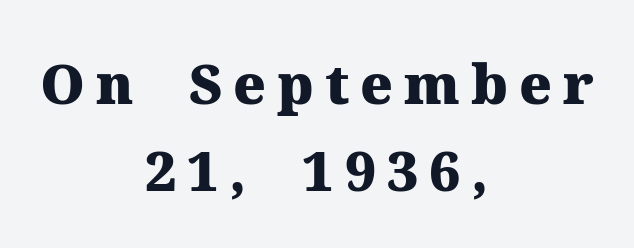
Q: Is the text bold? A: Yes.
Q: Is the text italic (slanted)? A: No, it is upright.
Q: Is the typeface a serif or a sans-serif typeface? A: Serif.
Q: Is the text underlined? A: No.
Q: How is the paragraph aligned? A: Centered.
Q: Is the spacing between letters normal or unusually wide? A: Unusually wide.
Q: Is the spacing between lines tight, normal or loose? A: Normal.
Q: Width (condensed, normal, or wide)? A: Normal.
Q: Stroke contrast? A: Medium.
Q: x-height? A: Medium.
Q: Monospaced? A: No.
